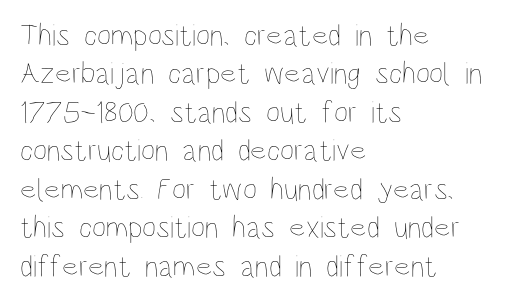
{"italic": "no", "bold": "no", "weight": "thin", "width": "condensed", "stroke_contrast": "low", "x_height": "large", "monospaced": "no", "underline": "no", "align": "left", "line_spacing_ratio": 1.24, "letter_spacing": "normal", "letter_spacing_em": 0.0, "glyph_px": 31}
